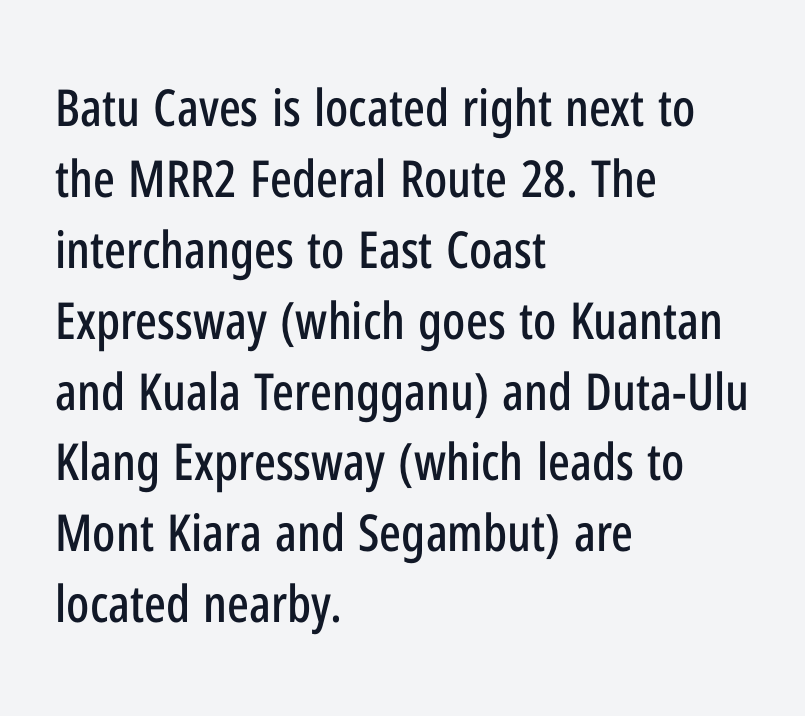
Layout note: lines flush left. Look at the tracking — it's just the regular setting, nothing added. Varying glyph widths throughout — classic text-font behaviour. The text was rendered using a sans face with plain stroke endings.
